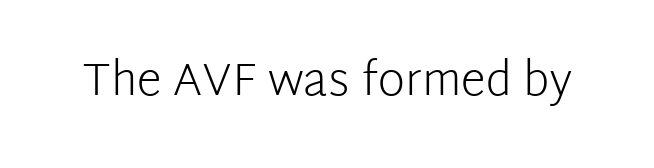
The image shows 46 px light sans-serif type, upright; set normal letter spacing, not underlined; low stroke contrast and a medium x-height.
